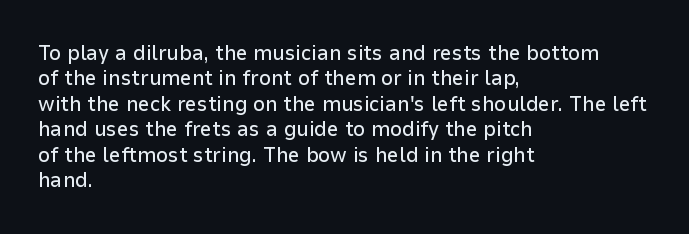
{"italic": "no", "underline": "no", "align": "left", "line_spacing_ratio": 1.21, "letter_spacing": "normal", "letter_spacing_em": 0.0, "glyph_px": 21}
